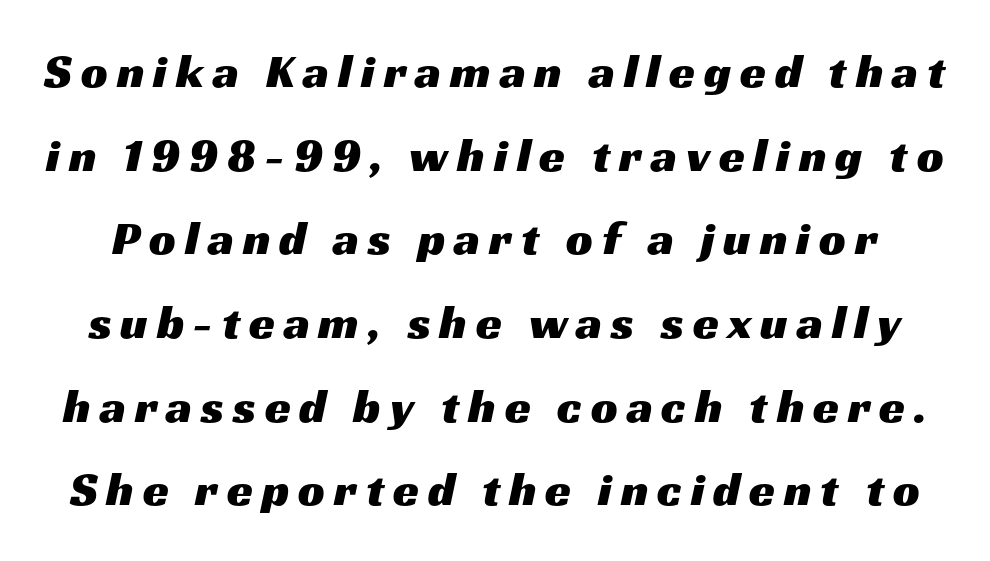
The image shows 47 px wide sans-serif type; set line spacing 1.78x, not underlined; medium stroke contrast and a medium x-height.
